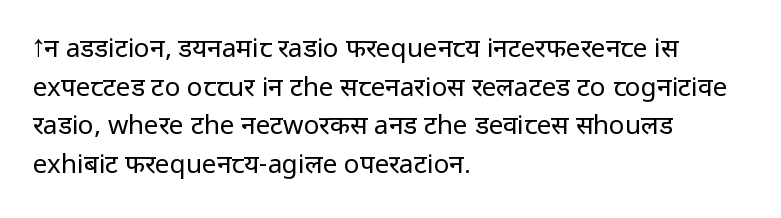
Q: Is the text bold? A: No.
Q: Is the text italic (slanted)? A: No, it is upright.
Q: Is the text underlined? A: No.
Q: How is the paragraph aligned? A: Left-aligned.
Q: Is the spacing between letters normal or unusually wide? A: Normal.
Q: Is the spacing between lines tight, normal or loose? A: Normal.
